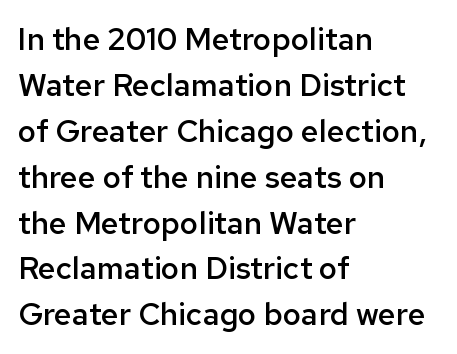
The image shows 31 px semibold sans-serif type, upright; set left-aligned, normal line spacing (1.48x), normal letter spacing, not underlined; low stroke contrast and a medium x-height.
